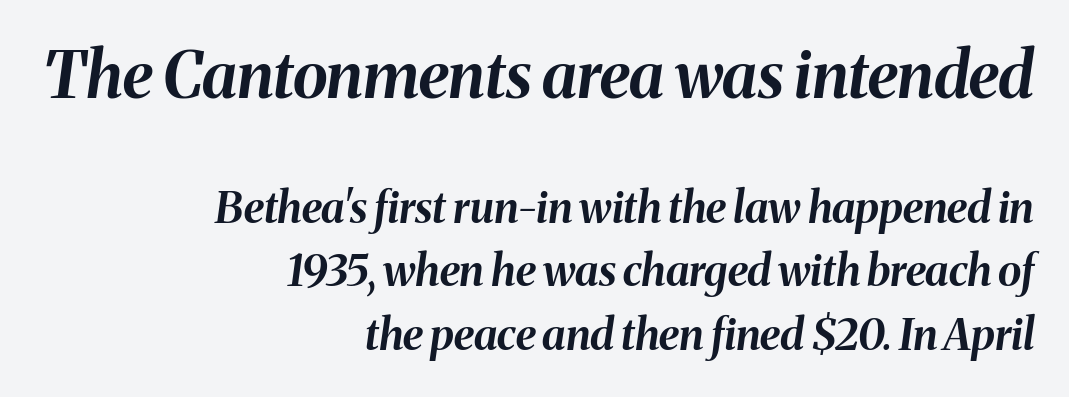
Type without underlining. The letters in the upper block stand taller than those in the block below. This sample uses plain, unmodified letter spacing. The passage shown is emphatically bold. Proportional: the letters do not fall into vertical columns. Right-aligned paragraph, ragged on the left.
